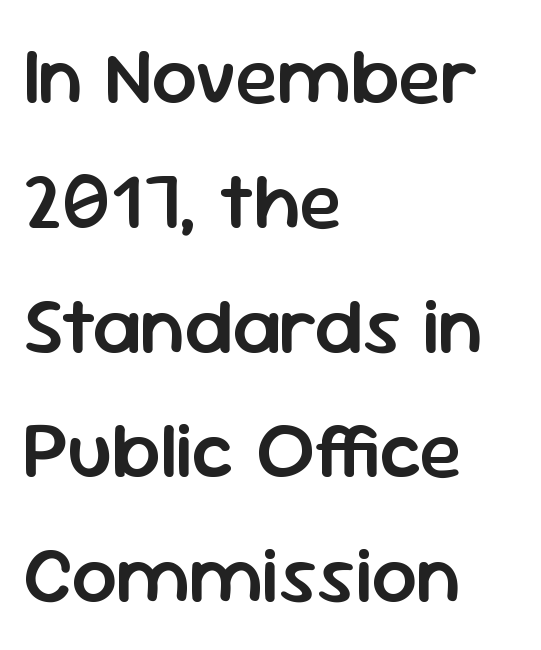
The image shows 80 px semibold sans-serif type, upright; set left-aligned, normal line spacing (1.56x), normal letter spacing, not underlined; low stroke contrast and a medium x-height.
